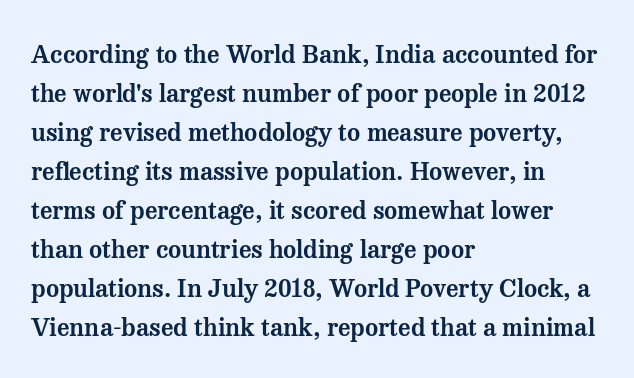
The horizontal fit of the characters is conventional and even. The passage shown stacks its lines at a standard gap. The letters stand straight up with perfectly vertical stems. Descender tails drop into unmarked territory. Is the block centered? No — it sits flush against the left margin.
